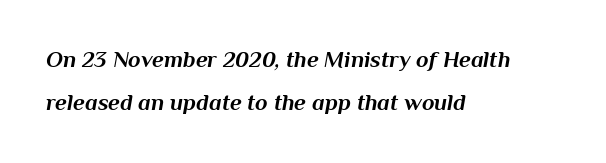
A full-strength bold gives these letters their thick strokes. The words here are not underlined. The gaps between neighbouring characters are ordinary and unremarkable. A typesetter would mark this as italic. Layout note: lines flush left.
